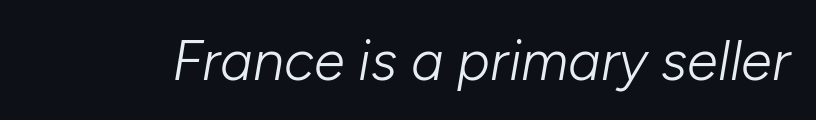
The image shows 56 px light type, italic (leaning right); set normal letter spacing, not underlined; low stroke contrast and a medium x-height.
